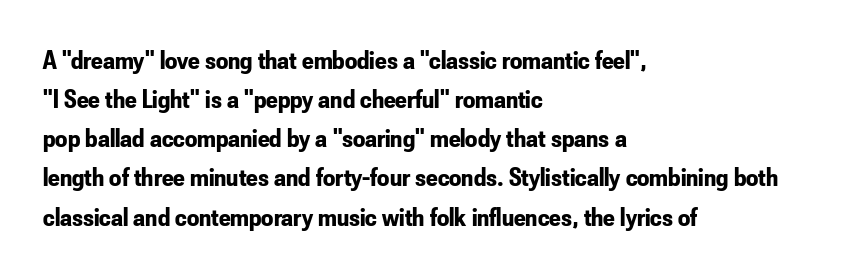
Q: Is the text bold? A: Yes.
Q: Is the text italic (slanted)? A: No, it is upright.
Q: Is the text underlined? A: No.
Q: How is the paragraph aligned? A: Left-aligned.
Q: Is the spacing between letters normal or unusually wide? A: Normal.
Q: Is the spacing between lines tight, normal or loose? A: Normal.
